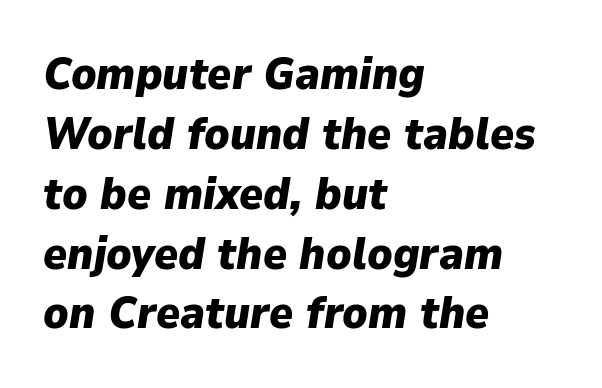
The image shows 45 px heavy type, italic (leaning right); set left-aligned, normal line spacing (1.33x), normal letter spacing, not underlined; low stroke contrast and a medium x-height.
